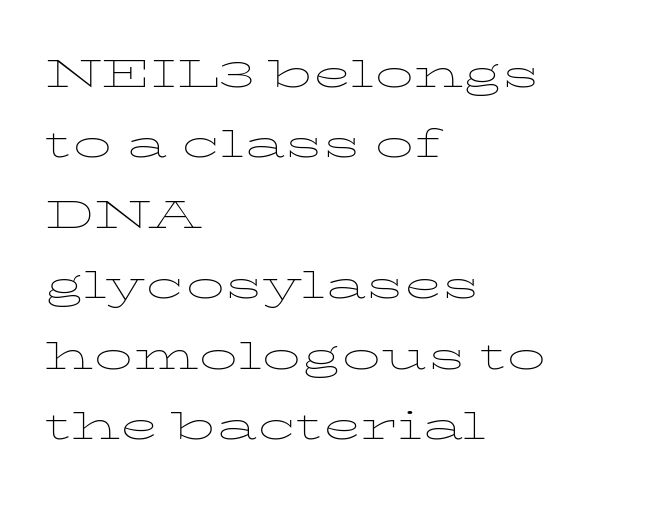
In CSS terms this would be text-align: left. Weight: regular or lighter. This is roman type, the default non-slanted kind. The rows are spaced the way most documents space them. Underline: absent.
